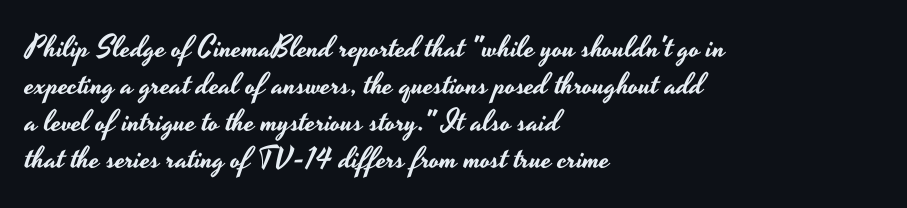
Q: Is the text italic (slanted)? A: Yes.
Q: Is the typeface a serif or a sans-serif typeface? A: Sans-serif.
Q: Is the text underlined? A: No.
Q: How is the paragraph aligned? A: Left-aligned.
Q: Is the spacing between letters normal or unusually wide? A: Normal.
Q: Width (condensed, normal, or wide)? A: Wide.
Q: Stroke contrast? A: Low.
Q: x-height? A: Small.
Q: Monospaced? A: No.
